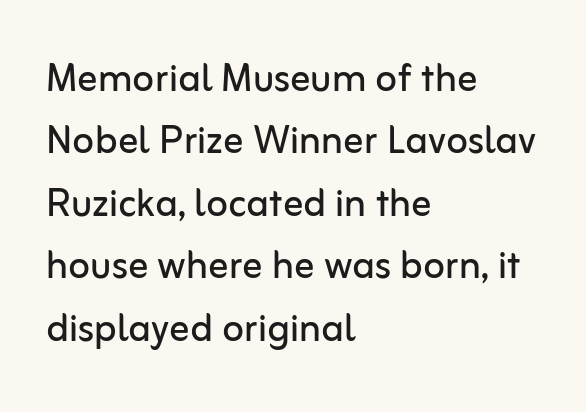
{"serif": "no", "italic": "no", "bold": "no", "weight": "regular", "width": "normal", "stroke_contrast": "low", "x_height": "medium", "monospaced": "no", "underline": "no", "align": "left", "line_spacing": "normal", "line_spacing_ratio": 1.25, "letter_spacing": "normal", "letter_spacing_em": 0.0, "glyph_px": 50}
